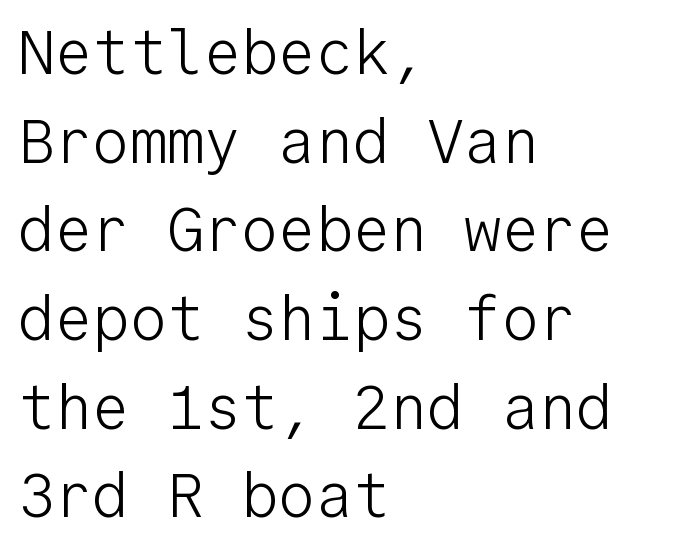
This sample has the even, mechanical cadence of fixed-width lettering. The font's upright variant was chosen for this text. Is the stroke heavy? The answer is a plain regular-or-lighter. A typesetter would call this leading conventional body-copy spacing. The rag falls on the right side of this text block. The passage shown has conventional tracking throughout.
